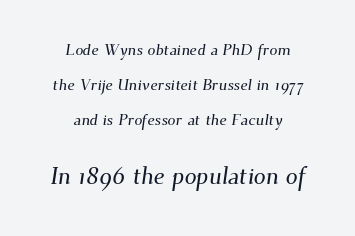
Q: Is the text underlined? A: No.
Q: How is the paragraph aligned? A: Centered.
Q: Is the spacing between letters normal or unusually wide? A: Normal.
Q: Is the spacing between lines tight, normal or loose? A: Loose.
Q: Which block of text is set in a larger size, the first (top) or the second (bottom)? A: The second (bottom) one.
